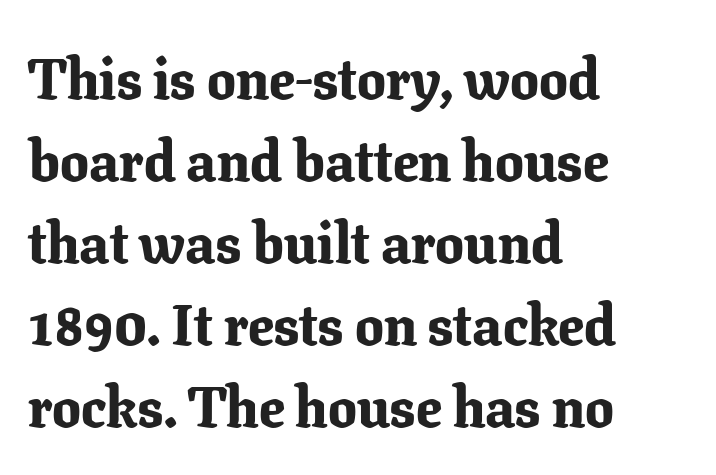
Q: Is the text bold? A: Yes.
Q: Is the text italic (slanted)? A: No, it is upright.
Q: Is the typeface a serif or a sans-serif typeface? A: Serif.
Q: Is the text underlined? A: No.
Q: How is the paragraph aligned? A: Left-aligned.
Q: Is the spacing between letters normal or unusually wide? A: Normal.
Q: Is the spacing between lines tight, normal or loose? A: Normal.
Q: Width (condensed, normal, or wide)? A: Normal.
Q: Stroke contrast? A: Low.
Q: x-height? A: Medium.
Q: Monospaced? A: No.
